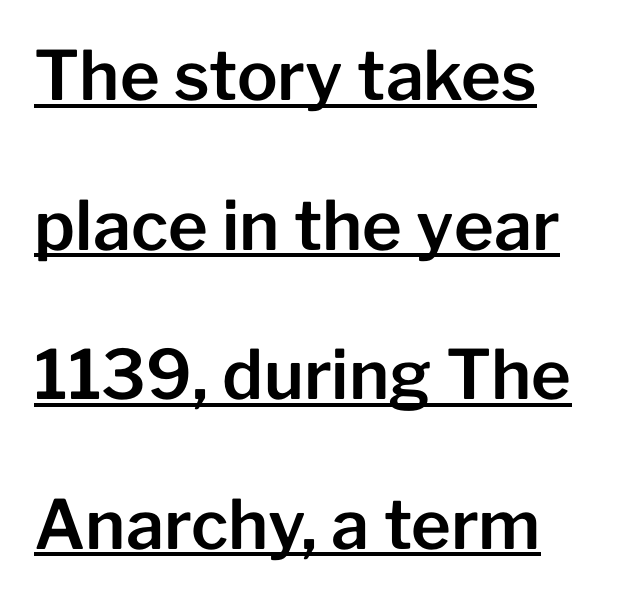
The lines are spread far apart with generous leading. The gaps between neighbouring characters are ordinary and unremarkable. Do the characters align in a grid? No, the font is proportional. Classification — sans serif.
